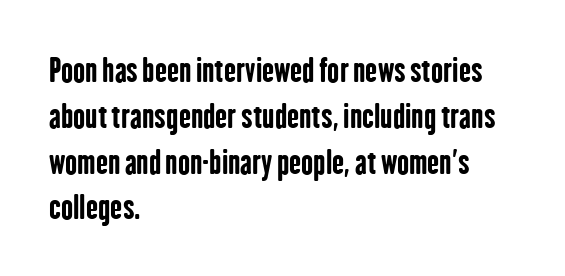
You could not count columns in this text — the font is proportionally spaced. Anything drawn beneath the words? Only blank space. The lettering stays uniformly vertical, giving the passage a roman look. If you drew a ruler down the left edge, every line would touch it. Glyph-to-glyph distance matches everyday printed text.
